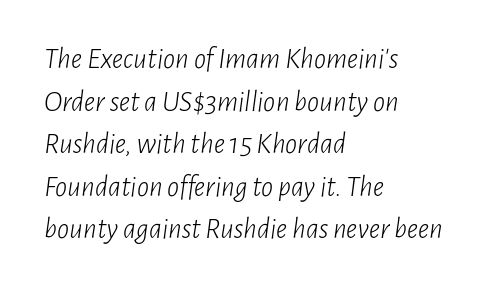
This sample keeps an unexceptional amount of space between lines. This rendering uses left alignment, leaving the right contour irregular. Character widths vary here, with narrow letters taking less room than wide ones. Is this a heavy cut? Hardly; it is regular or lighter. Words appear dense and cohesive because spacing is normal. Descenders hang freely into open space.
